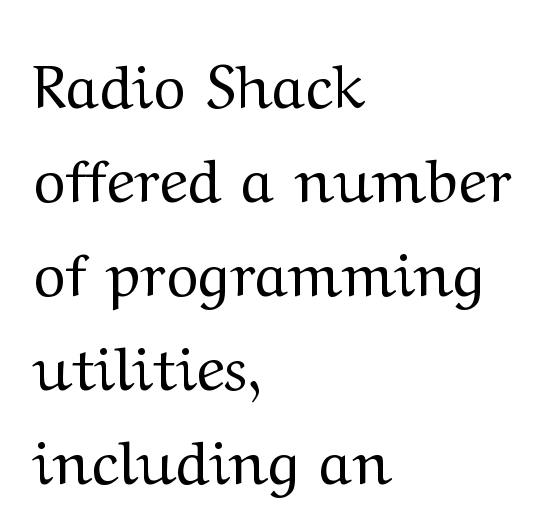
{"serif": "yes", "italic": "no", "bold": "no", "weight": "regular", "width": "wide", "stroke_contrast": "medium", "x_height": "medium", "monospaced": "no", "underline": "no", "align": "left", "line_spacing": "normal", "line_spacing_ratio": 1.54, "letter_spacing": "normal", "letter_spacing_em": 0.0, "glyph_px": 61}
